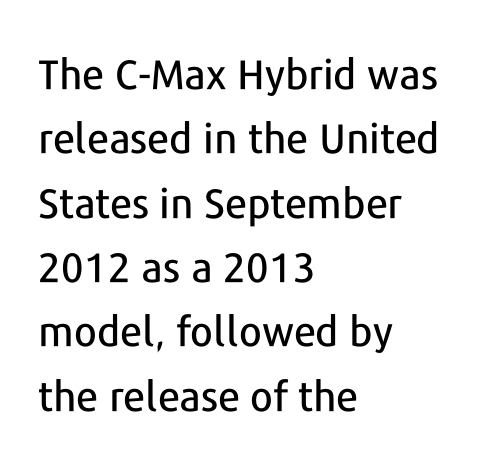
The image shows 41 px sans-serif type, upright; set left-aligned, normal line spacing (1.57x), normal letter spacing, not underlined; low stroke contrast and a medium x-height.
